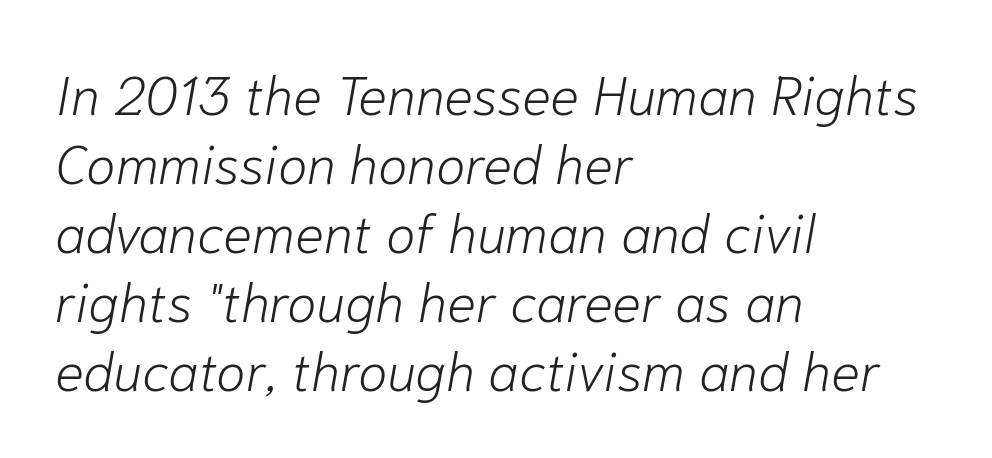
{"italic": "yes", "lean": "right", "slant_degrees": 10, "bold": "no", "weight": "light", "width": "normal", "stroke_contrast": "low", "x_height": "medium", "monospaced": "no", "underline": "no", "align": "left", "line_spacing": "normal", "line_spacing_ratio": 1.28, "letter_spacing": "normal", "letter_spacing_em": 0.0, "glyph_px": 54}
